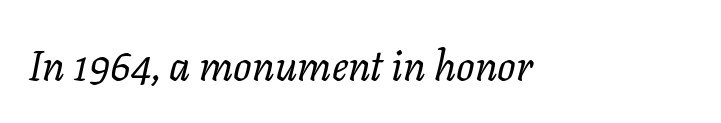
{"italic": "yes", "lean": "right", "slant_degrees": 11, "bold": "no", "weight": "regular", "width": "normal", "stroke_contrast": "low", "x_height": "medium", "monospaced": "no", "underline": "no", "letter_spacing": "normal", "letter_spacing_em": 0.0, "glyph_px": 41}
